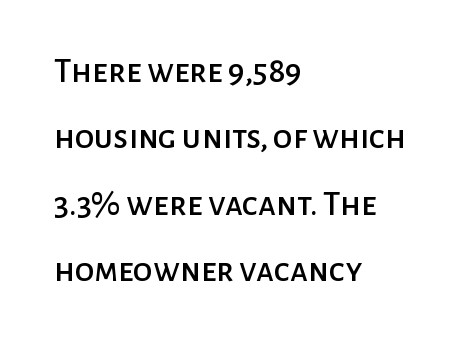
Q: Is the text italic (slanted)? A: No, it is upright.
Q: Is the typeface a serif or a sans-serif typeface? A: Sans-serif.
Q: Is the text underlined? A: No.
Q: How is the paragraph aligned? A: Left-aligned.
Q: Is the spacing between letters normal or unusually wide? A: Normal.
Q: Is the spacing between lines tight, normal or loose? A: Loose.
Q: Width (condensed, normal, or wide)? A: Normal.
Q: Stroke contrast? A: Low.
Q: x-height? A: Medium.
Q: Monospaced? A: No.
